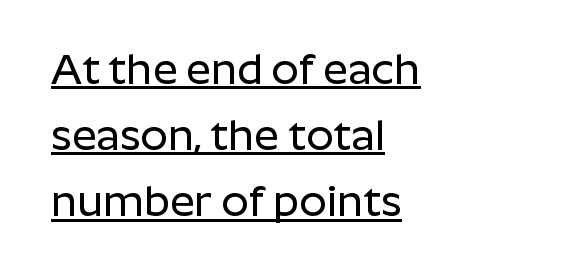
Q: Is the text italic (slanted)? A: No, it is upright.
Q: Is the typeface a serif or a sans-serif typeface? A: Sans-serif.
Q: Is the text underlined? A: Yes.
Q: How is the paragraph aligned? A: Left-aligned.
Q: Is the spacing between letters normal or unusually wide? A: Normal.
Q: Is the spacing between lines tight, normal or loose? A: Normal.
Q: Width (condensed, normal, or wide)? A: Normal.
Q: Stroke contrast? A: Low.
Q: x-height? A: Medium.
Q: Monospaced? A: No.
